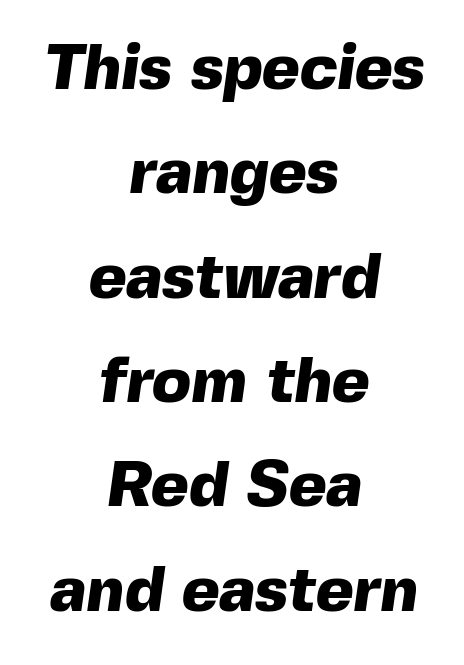
The image shows 64 px heavy sans-serif type; set centered, normal line spacing (1.63x), normal letter spacing, not underlined; a medium x-height.
